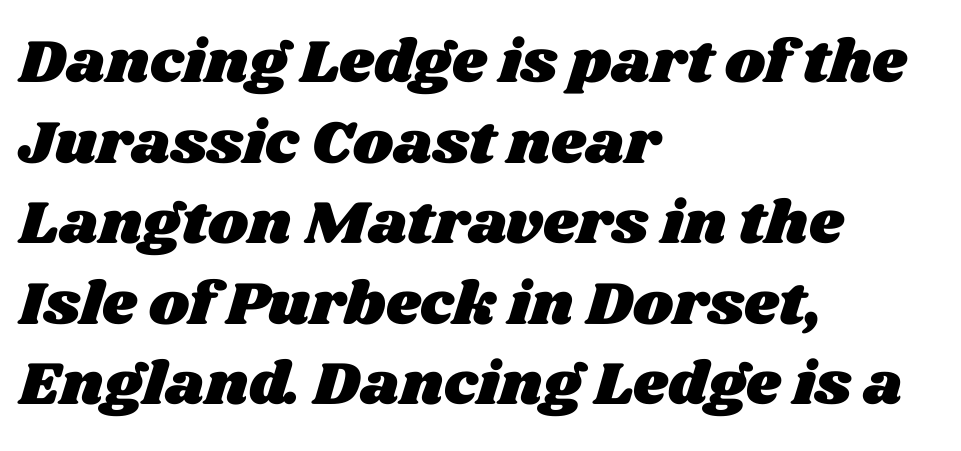
Q: Is the text underlined? A: No.
Q: How is the paragraph aligned? A: Left-aligned.
Q: Is the spacing between letters normal or unusually wide? A: Normal.
Q: Is the spacing between lines tight, normal or loose? A: Normal.
Q: Width (condensed, normal, or wide)? A: Wide.
Q: Stroke contrast? A: Medium.
Q: x-height? A: Large.
Q: Monospaced? A: No.
